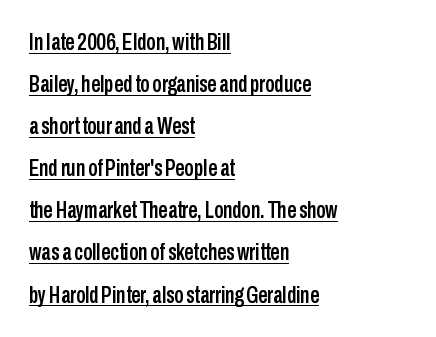
The image shows 23 px text type, upright; set left-aligned, line spacing 1.83x, normal letter spacing, underlined.
